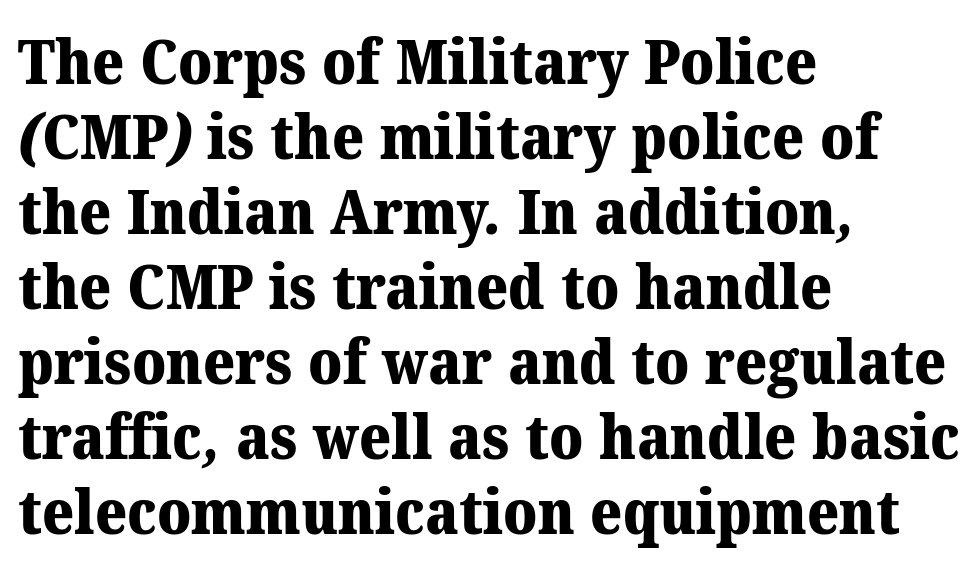
{"serif": "yes", "bold": "yes", "weight": "heavy", "width": "normal", "stroke_contrast": "medium", "x_height": "medium", "monospaced": "no", "underline": "no", "align": "left", "line_spacing_ratio": 1.23, "letter_spacing": "normal", "letter_spacing_em": 0.0, "glyph_px": 61}
